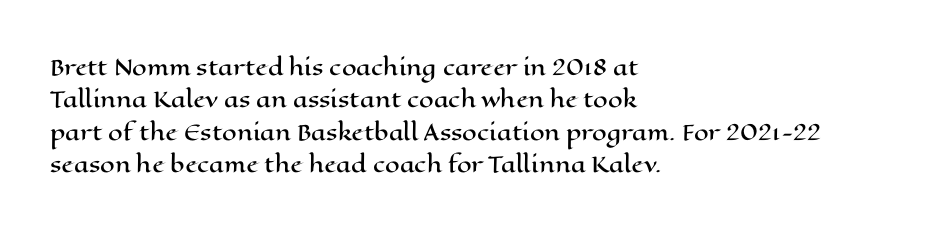
Q: Is the text italic (slanted)? A: No, it is upright.
Q: Is the text underlined? A: No.
Q: How is the paragraph aligned? A: Left-aligned.
Q: Is the spacing between letters normal or unusually wide? A: Normal.
Q: Is the spacing between lines tight, normal or loose? A: Normal.
